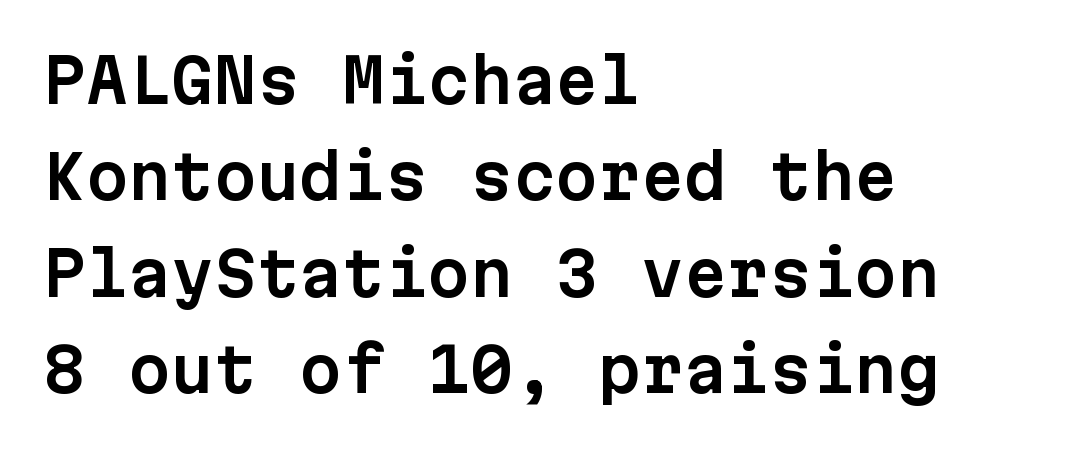
Just letters on the line, the space beneath them empty. A typesetter would call this monospace, since all characters share one set width. These lines are set flush left with a ragged right edge. The passage shown stacks its lines at a standard gap.
